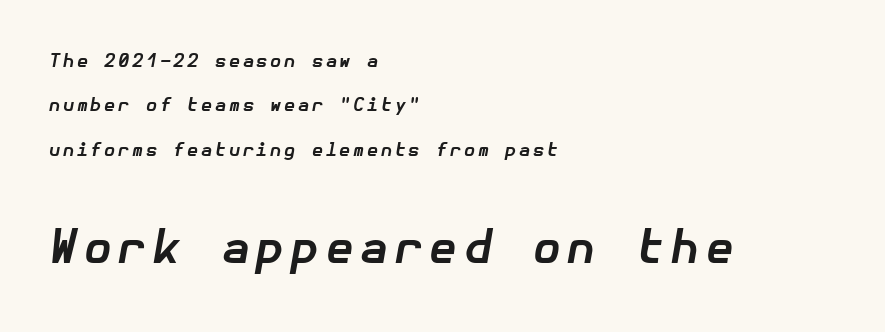
Vertically, the passage feels expansive, rows floating well apart. Strong, thick strokes mark this as bold type. Type without underlining. The glyphs look as if they've been sheared to an angle. This layout puts the modest block above and the oversized block below. Leftover space on each line is placed entirely after the last word.
